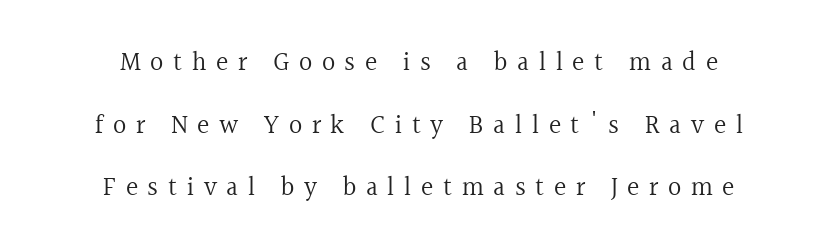
Q: Is the text bold? A: No.
Q: Is the text italic (slanted)? A: No, it is upright.
Q: Is the text underlined? A: No.
Q: How is the paragraph aligned? A: Centered.
Q: Is the spacing between letters normal or unusually wide? A: Unusually wide.
Q: Is the spacing between lines tight, normal or loose? A: Loose.
